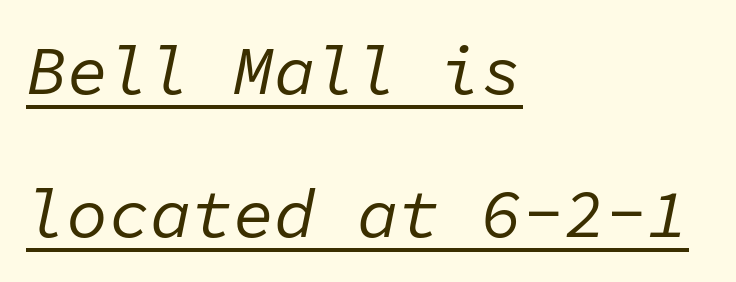
The image shows 69 px regular-weight type, italic (leaning right), monospaced; set left-aligned, loose line spacing (2.07x), normal letter spacing, underlined; low stroke contrast and a medium x-height.
